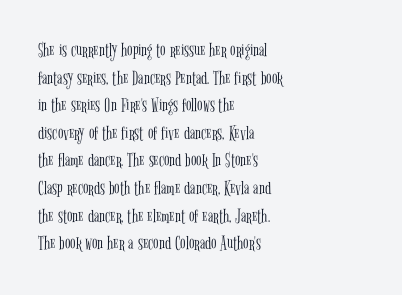
This rendering leaves character spacing at its baseline value. These lines stack with their left ends in a neat column. Reading down the column, the eye jumps a familiar distance to each next line. Stroke mass is kept to a normal reading level or below. Unlike italic type, these characters show no tilt at all. No word sits above an underline.
